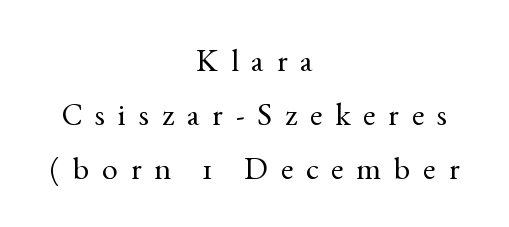
{"serif": "yes", "italic": "no", "bold": "no", "weight": "regular", "width": "normal", "x_height": "small", "monospaced": "no", "underline": "no", "align": "center", "line_spacing": "normal", "line_spacing_ratio": 1.68, "letter_spacing": "wide", "letter_spacing_em": 0.4, "glyph_px": 32}
